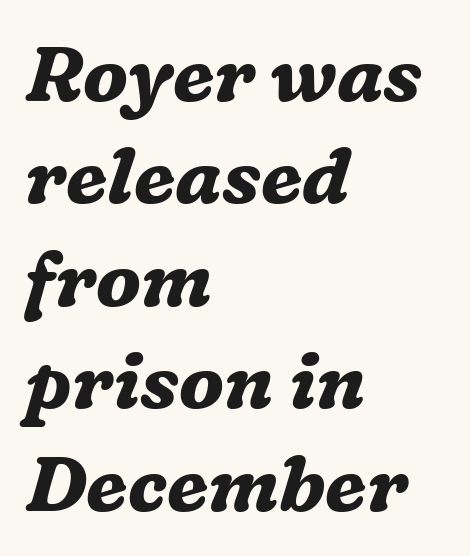
Q: Is the text bold? A: Yes.
Q: Is the text italic (slanted)? A: Yes, it leans right by about 16 degrees.
Q: Is the typeface a serif or a sans-serif typeface? A: Serif.
Q: Is the text underlined? A: No.
Q: How is the paragraph aligned? A: Left-aligned.
Q: Is the spacing between letters normal or unusually wide? A: Normal.
Q: Is the spacing between lines tight, normal or loose? A: Normal.
Q: Width (condensed, normal, or wide)? A: Normal.
Q: Stroke contrast? A: Medium.
Q: x-height? A: Medium.
Q: Monospaced? A: No.
